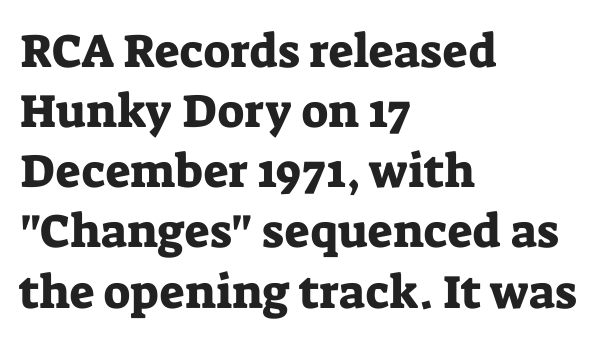
{"serif": "yes", "italic": "no", "width": "normal", "stroke_contrast": "low", "x_height": "medium", "monospaced": "no", "underline": "no", "align": "left", "line_spacing": "normal", "line_spacing_ratio": 1.28, "letter_spacing": "normal", "letter_spacing_em": 0.0, "glyph_px": 47}
